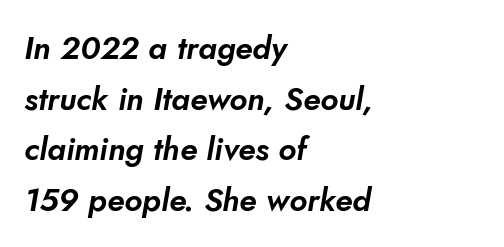
{"serif": "no", "width": "normal", "stroke_contrast": "low", "x_height": "small", "monospaced": "no", "underline": "no", "align": "left", "line_spacing": "normal", "line_spacing_ratio": 1.58, "letter_spacing": "normal", "letter_spacing_em": 0.0, "glyph_px": 32}
